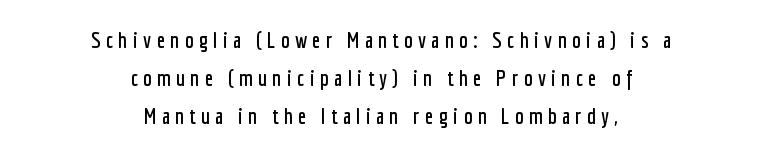
{"italic": "no", "underline": "no", "align": "center", "line_spacing_ratio": 1.72, "letter_spacing": "wide", "letter_spacing_em": 0.24, "glyph_px": 22}
